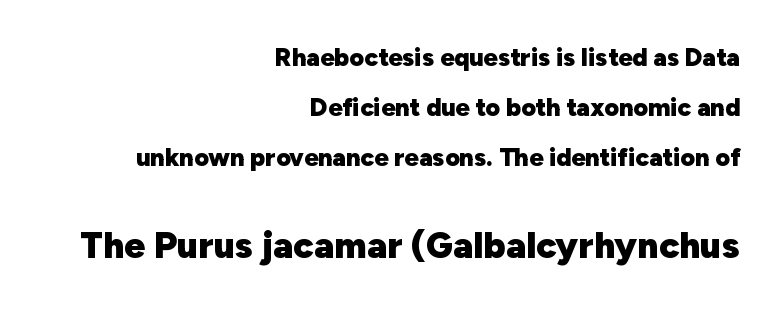
Q: Is the text bold? A: Yes.
Q: Is the text italic (slanted)? A: No, it is upright.
Q: Is the typeface a serif or a sans-serif typeface? A: Sans-serif.
Q: Is the text underlined? A: No.
Q: How is the paragraph aligned? A: Right-aligned.
Q: Is the spacing between letters normal or unusually wide? A: Normal.
Q: Is the spacing between lines tight, normal or loose? A: Loose.
Q: Which block of text is set in a larger size, the first (top) or the second (bottom)? A: The second (bottom) one.
Q: Width (condensed, normal, or wide)? A: Normal.
Q: Stroke contrast? A: Low.
Q: x-height? A: Medium.
Q: Monospaced? A: No.
